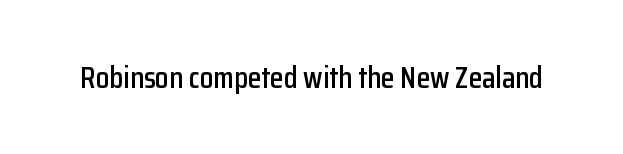
Note the varied advance widths — an 'i' is clearly narrower than an 'm'. Clear beneath every line of the passage. These lines keep a tight, regular rhythm from letter to letter. This is roman type, the default non-slanted kind.
